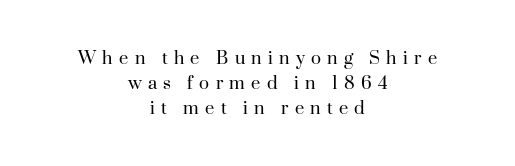
{"italic": "no", "bold": "no", "underline": "no", "align": "center", "line_spacing_ratio": 1.2, "letter_spacing": "wide", "letter_spacing_em": 0.3, "glyph_px": 21}
